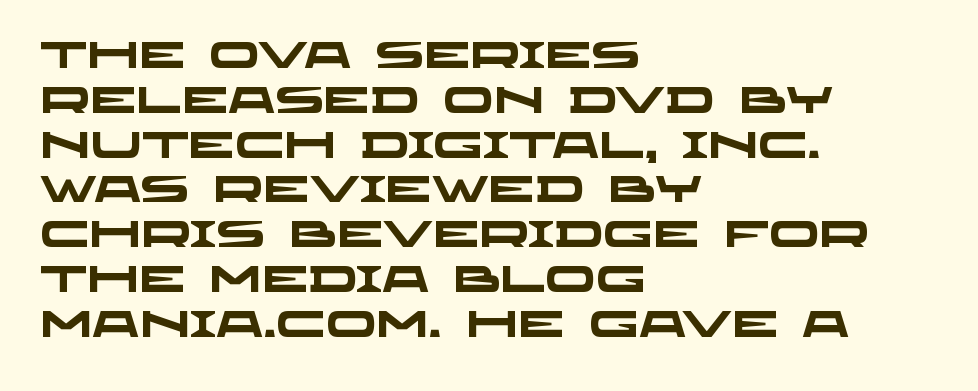
Q: Is the text bold? A: Yes.
Q: Is the typeface a serif or a sans-serif typeface? A: Sans-serif.
Q: Is the text underlined? A: No.
Q: How is the paragraph aligned? A: Left-aligned.
Q: Is the spacing between letters normal or unusually wide? A: Normal.
Q: Width (condensed, normal, or wide)? A: Wide.
Q: Stroke contrast? A: Low.
Q: x-height? A: Large.
Q: Monospaced? A: No.
